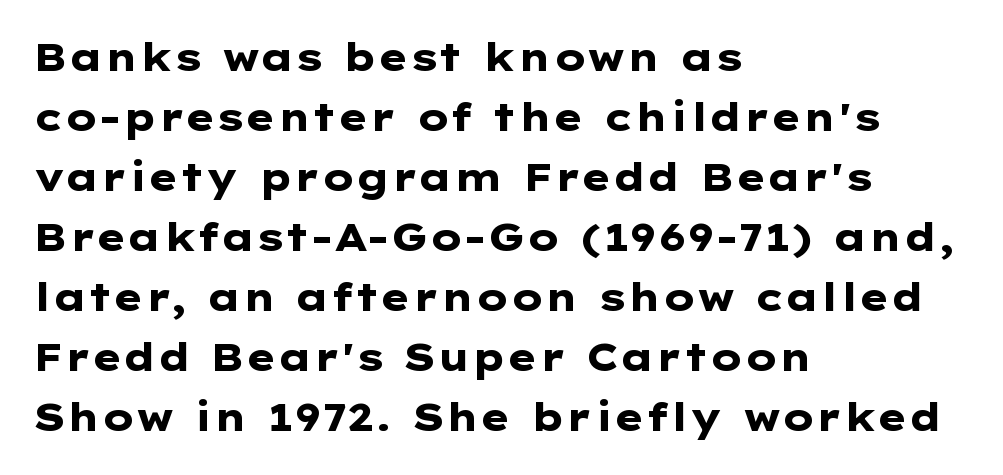
The image shows 38 px heavy, wide sans-serif type, upright; set left-aligned, normal line spacing (1.58x), normal letter spacing, not underlined; low stroke contrast and a medium x-height.
